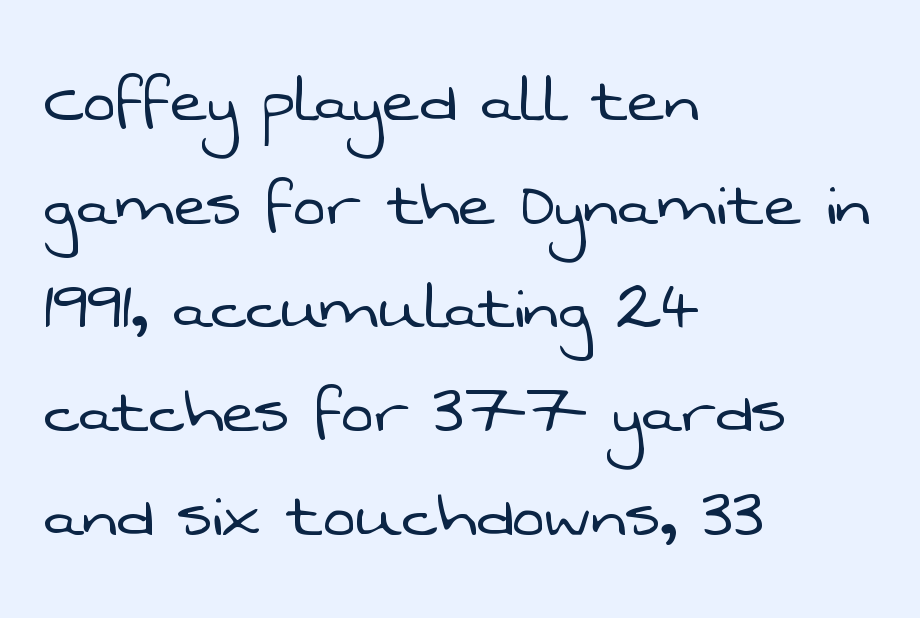
The image shows 78 px light sans-serif type; set left-aligned, normal line spacing (1.33x), normal letter spacing, not underlined; low stroke contrast and a medium x-height.
